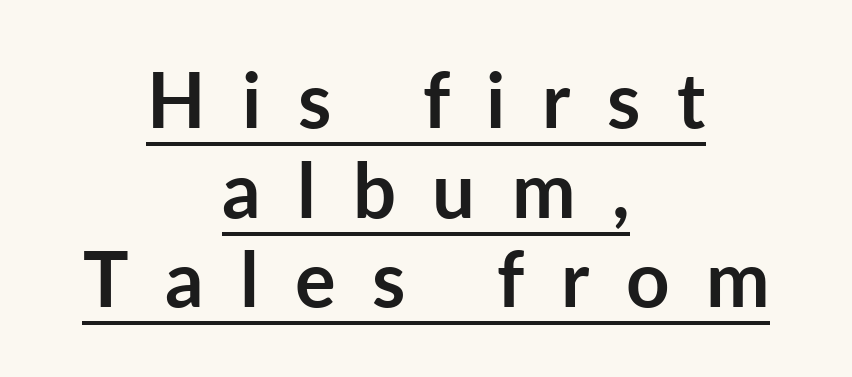
{"serif": "no", "italic": "no", "bold": "yes", "weight": "semibold", "width": "normal", "stroke_contrast": "low", "x_height": "medium", "monospaced": "no", "underline": "yes", "align": "center", "line_spacing_ratio": 1.18, "letter_spacing": "wide", "letter_spacing_em": 0.48, "glyph_px": 76}
